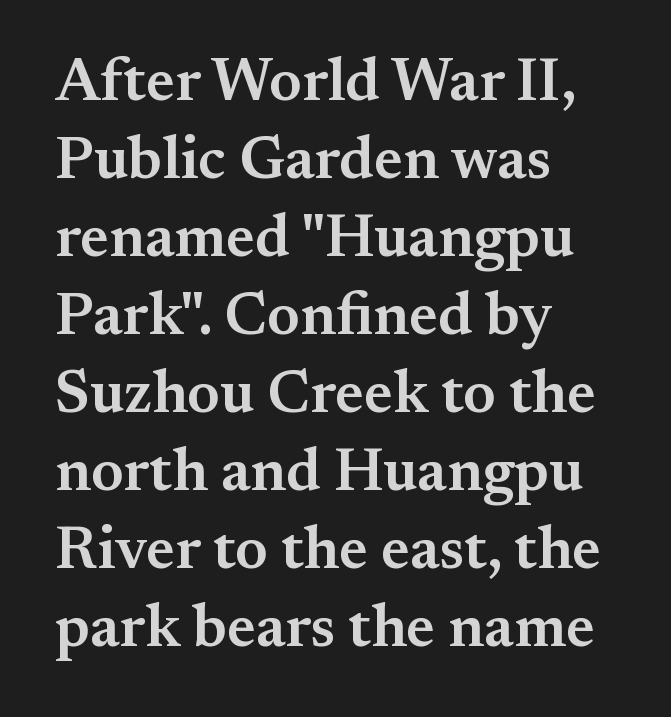
The image shows 60 px semibold serif type, upright; set left-aligned, normal line spacing (1.3x), normal letter spacing, not underlined; medium stroke contrast and a small x-height.
